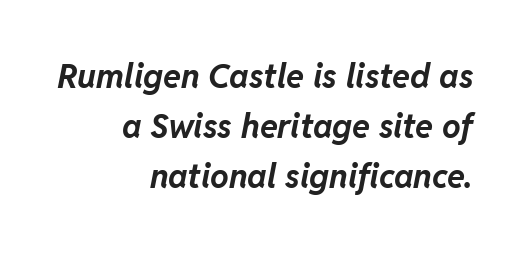
Compared with an ordinary text face, these strokes are far heavier — a full bold. Nothing unusual about the tracking: characters are spaced as the font intends. A normal amount of white space separates one row of letters from the next. A bare baseline throughout the passage. These lines are rendered in a variable-pitch font.
